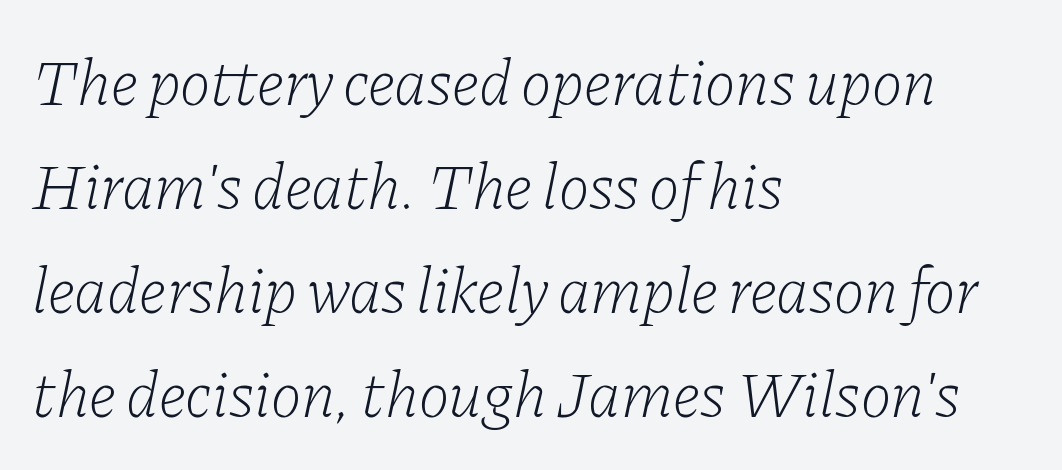
The image shows 65 px light serif type, italic (leaning right); set left-aligned, normal line spacing (1.6x), normal letter spacing, not underlined; low stroke contrast and a medium x-height.
